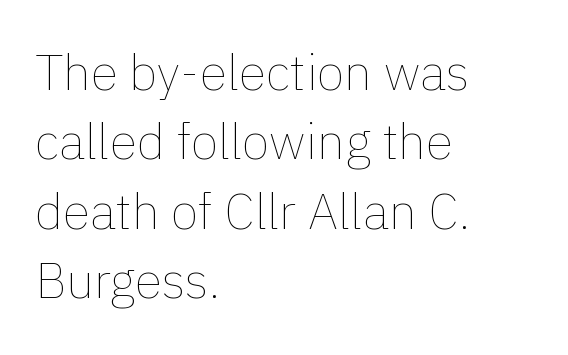
{"italic": "no", "bold": "no", "weight": "thin", "width": "normal", "stroke_contrast": "low", "x_height": "medium", "monospaced": "no", "underline": "no", "align": "left", "line_spacing": "normal", "line_spacing_ratio": 1.39, "letter_spacing": "normal", "letter_spacing_em": 0.0, "glyph_px": 50}
